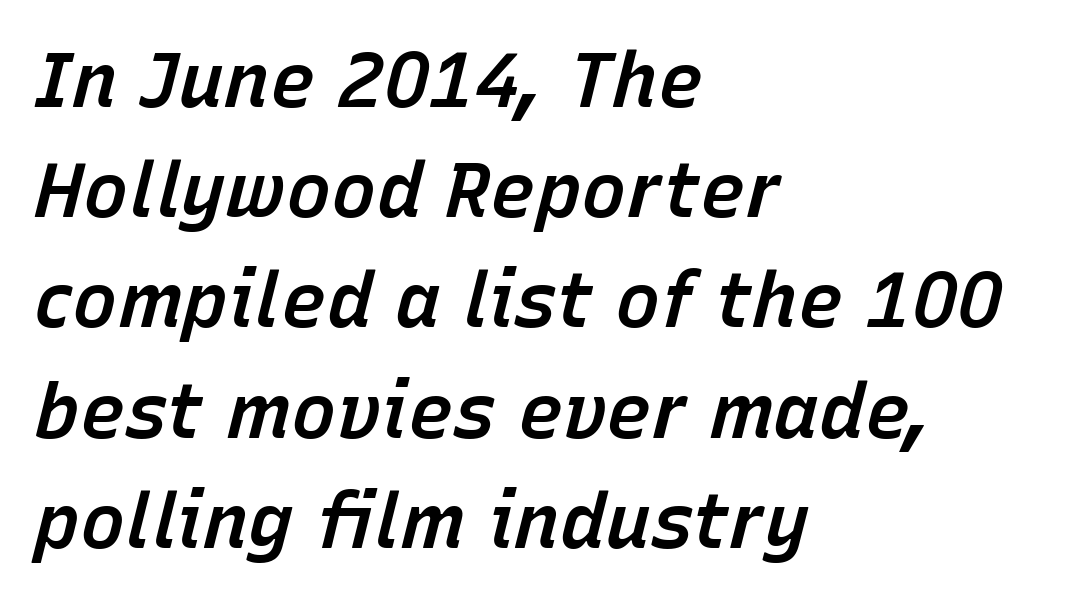
Looks like regular typesetting: each glyph gets only the width it needs. Clear beneath every line of the passage. Glyph-to-glyph distance matches everyday printed text. Rendered with sloped, italic letterforms.
